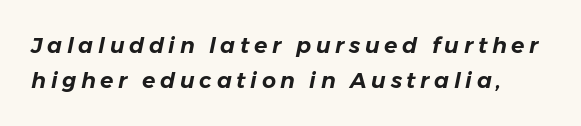
{"italic": "yes", "lean": "right", "slant_degrees": 11, "underline": "no", "line_spacing": "normal", "line_spacing_ratio": 1.61, "letter_spacing": "wide", "letter_spacing_em": 0.21, "glyph_px": 22}
